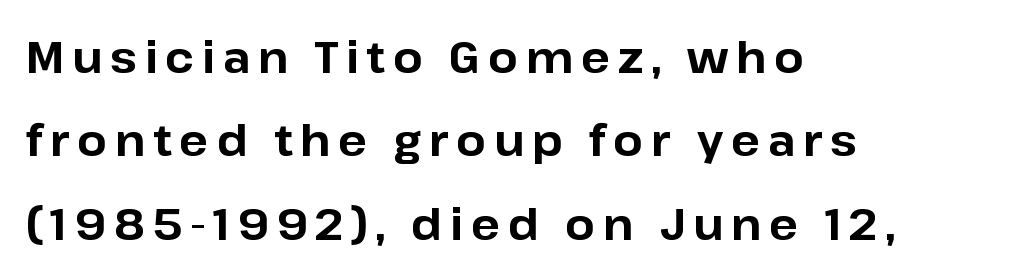
{"serif": "no", "italic": "no", "bold": "yes", "weight": "bold", "width": "normal", "stroke_contrast": "low", "x_height": "medium", "monospaced": "no", "underline": "no", "align": "left", "line_spacing": "loose", "line_spacing_ratio": 1.94, "glyph_px": 43}
